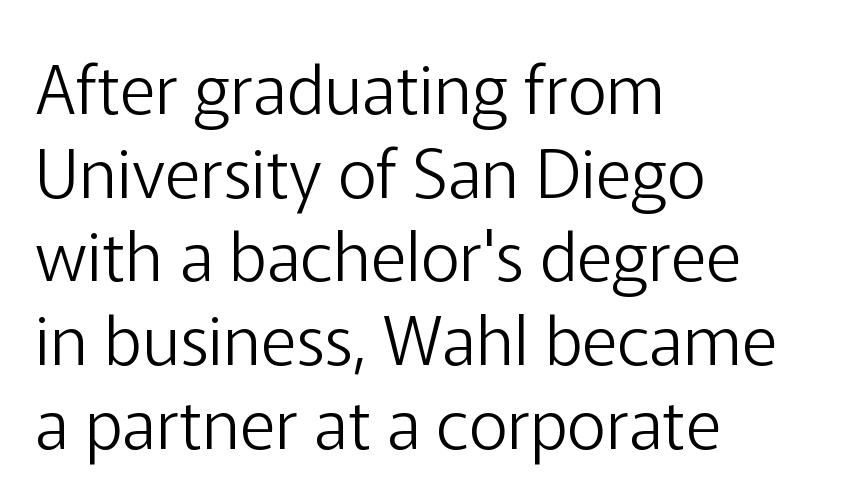
Serifs: no, the terminals of the letterforms are clean. Character widths vary here, with narrow letters taking less room than wide ones. Characters follow at the spacing the type designer built in. Designer's note — italics off, roman on. The zone under the glyphs is completely vacant. Letters have the restrained weight of plain body copy at most.
